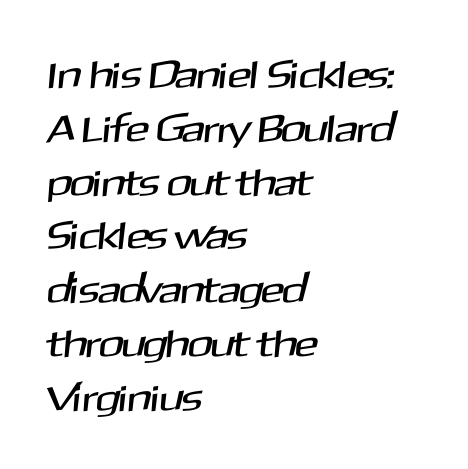
The image shows 39 px sans-serif type; set left-aligned, normal line spacing (1.38x), normal letter spacing, not underlined; medium stroke contrast and a medium x-height.
